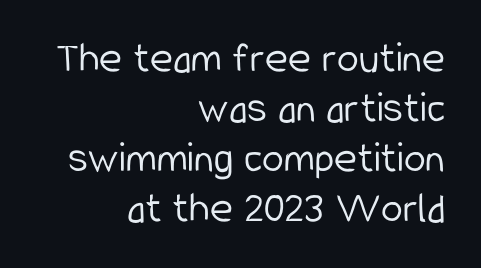
{"serif": "no", "italic": "no", "bold": "no", "weight": "light", "width": "condensed", "stroke_contrast": "low", "x_height": "medium", "monospaced": "no", "underline": "no", "align": "right", "line_spacing": "tight", "line_spacing_ratio": 1.14, "letter_spacing": "normal", "letter_spacing_em": 0.0, "glyph_px": 44}
